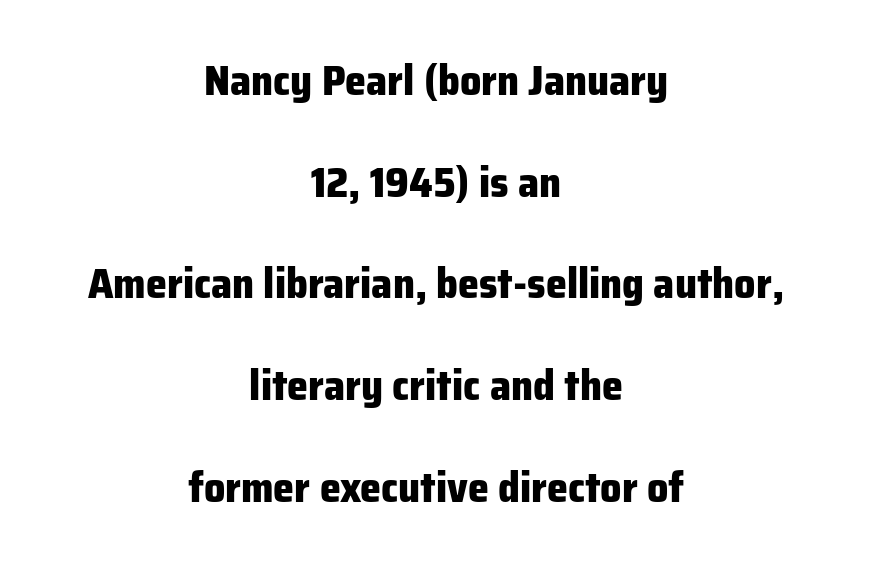
{"serif": "no", "italic": "no", "bold": "yes", "weight": "heavy", "width": "normal", "stroke_contrast": "low", "x_height": "medium", "monospaced": "no", "underline": "no", "align": "center", "line_spacing": "loose", "line_spacing_ratio": 2.42, "letter_spacing": "normal", "letter_spacing_em": 0.0, "glyph_px": 42}
